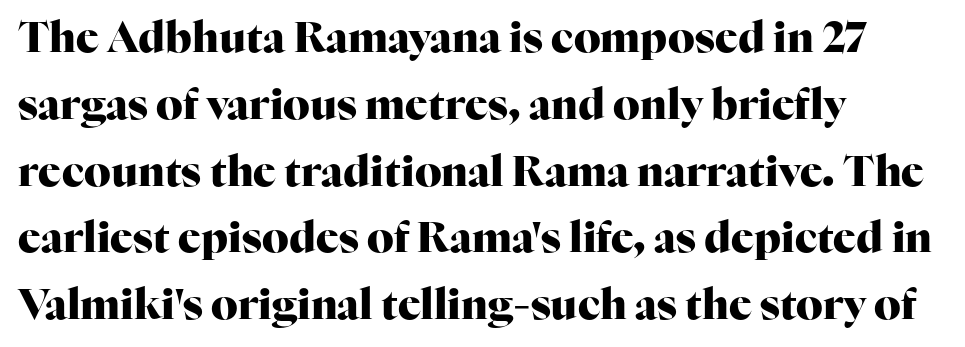
The image shows 42 px heavy serif type, upright; set left-aligned, normal line spacing (1.59x), normal letter spacing, not underlined; high stroke contrast and a medium x-height.
